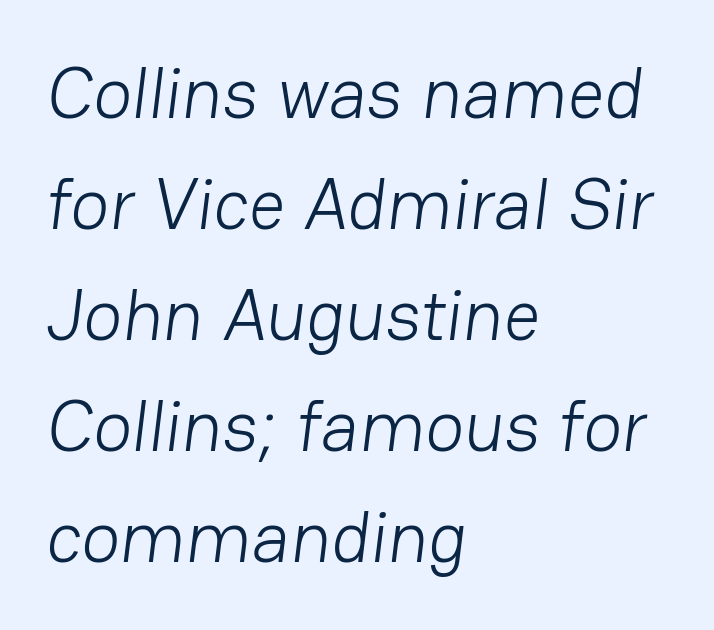
The image shows 72 px light sans-serif type; set left-aligned, normal line spacing (1.54x), normal letter spacing, not underlined; low stroke contrast and a medium x-height.
